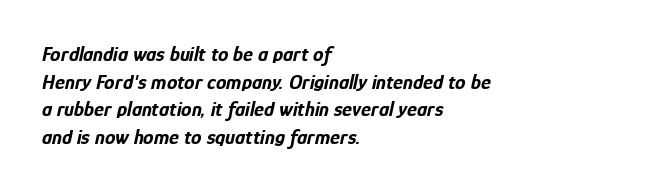
The image shows 21 px bold type, italic (leaning right); set left-aligned, normal line spacing (1.32x), normal letter spacing, not underlined.
